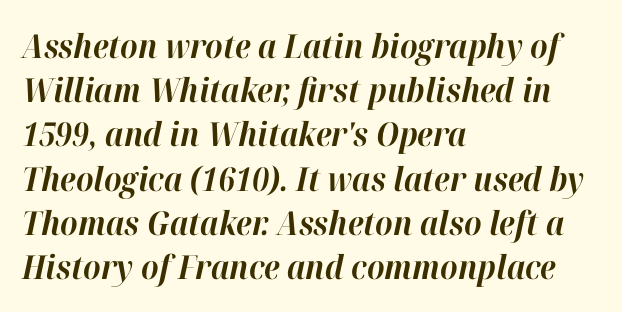
The face used here has the dense, thick strokes of a bold. Designer's note — italics engaged. Each word holds together tightly as a unit, with standard inter-letter gaps. Do the characters align in a grid? No, the font is proportional. Leading matches the norm, producing a regular column.
